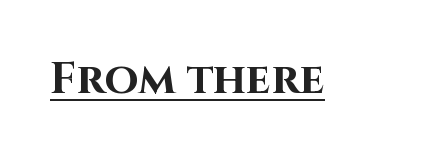
The image shows 44 px bold sans-serif type, upright; set normal letter spacing, underlined; high stroke contrast and a large x-height.
